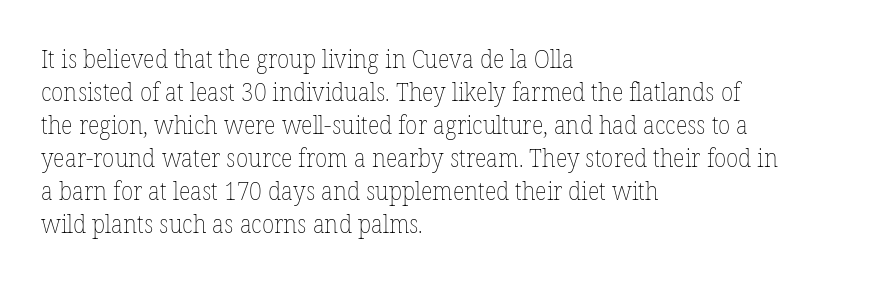
The image shows 25 px text type, upright; set left-aligned, normal line spacing (1.32x), normal letter spacing, not underlined.
